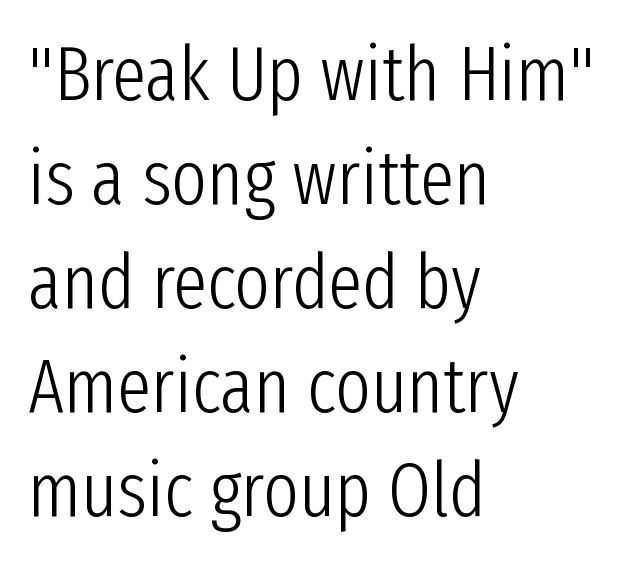
{"serif": "no", "italic": "no", "bold": "no", "weight": "light", "width": "condensed", "stroke_contrast": "low", "x_height": "medium", "monospaced": "no", "underline": "no", "align": "left", "line_spacing": "normal", "line_spacing_ratio": 1.37, "letter_spacing": "normal", "letter_spacing_em": 0.0, "glyph_px": 76}
